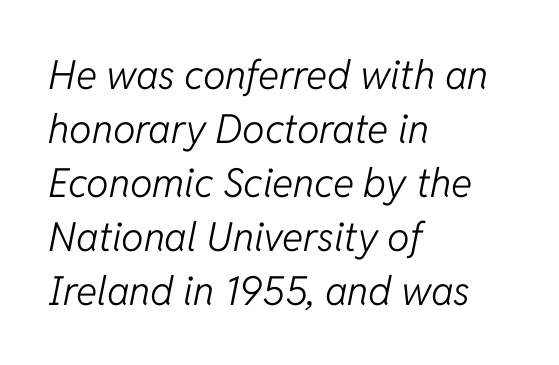
{"italic": "yes", "lean": "right", "slant_degrees": 11, "bold": "no", "weight": "light", "width": "normal", "stroke_contrast": "low", "x_height": "medium", "monospaced": "no", "underline": "no", "align": "left", "line_spacing": "normal", "line_spacing_ratio": 1.35, "letter_spacing": "normal", "letter_spacing_em": 0.0, "glyph_px": 40}
